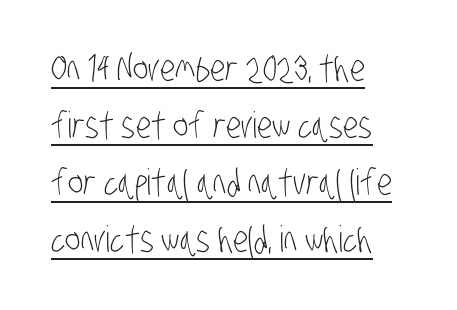
No extra tracking has been applied to these lines. A typesetter would label this face a sans. Casual observation: everything's shoved over to the left. Stroke mass is kept to a normal reading level or below. The leading is moderate, giving the passage an even texture. A typesetter would call this proportional, since set widths differ per character.
